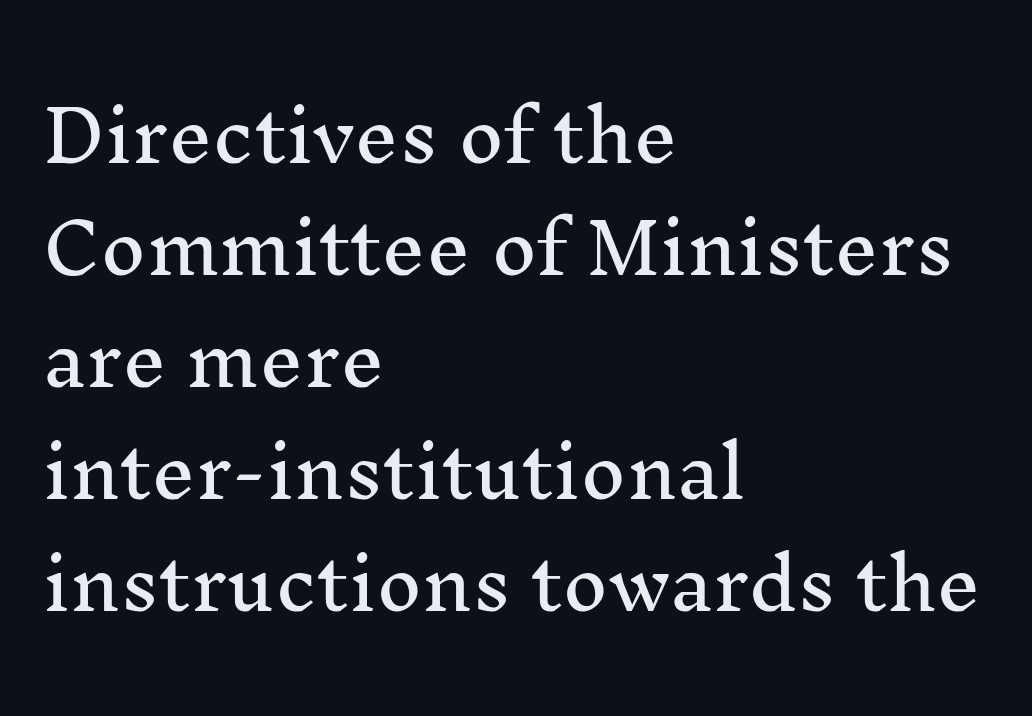
Is this a fixed-width face? No — the glyphs have proportional, varying widths. You can tell from the footed stems that serif type was used. The paragraph shown leans on its left margin. It's the straight-up-and-down kind of type. The specimen omits any rule beneath the text block's lines. Summary of vertical rhythm: regular, with standard interline spacing.
